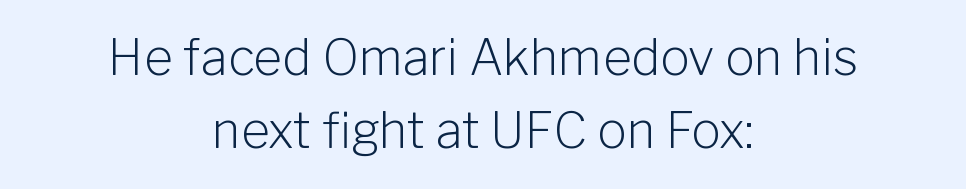
Think of a printed novel: that variable character pitch is what you see here. You can tell from the bare stems that sans-serif type was used. Leftover space on each line is divided equally before and after the words. Here the glyphs are tracked normally, forming tight word shapes. Rendered with straight, roman letterforms. Vertically, the passage feels balanced, rows spaced as you'd expect.
